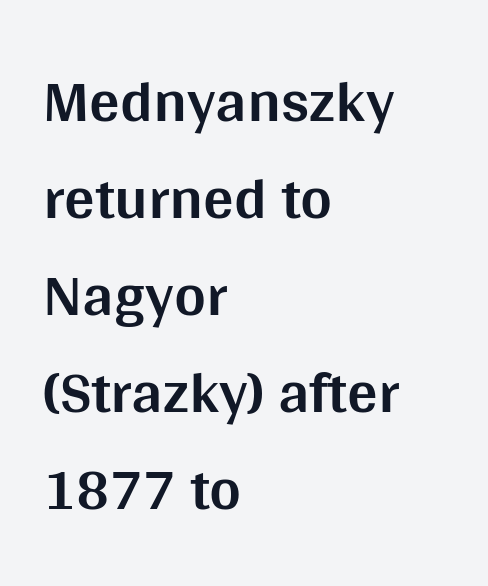
Classification — sans serif. Each row of text sits above clean, open space. Do the letters lean? They stand straight. Set as a true bold cut, around the 700 mark. Varying glyph widths throughout — classic text-font behaviour. Layout note: lines flush left.
